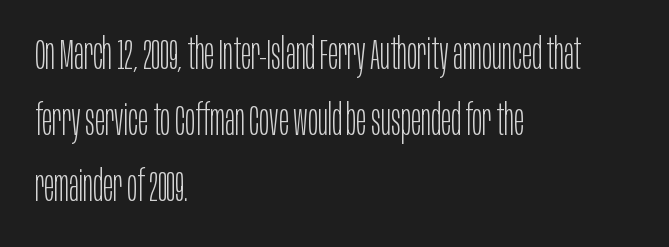
The image shows 42 px light, condensed sans-serif type, upright; set left-aligned, normal line spacing (1.57x), normal letter spacing, not underlined; low stroke contrast and a large x-height.
